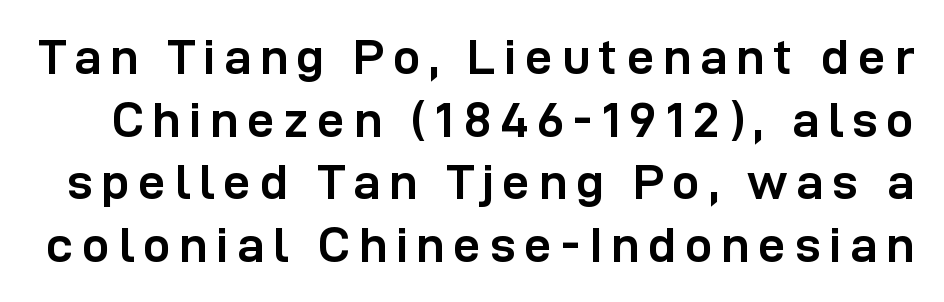
The image shows 49 px semibold sans-serif type, upright; set normal line spacing (1.28x), not underlined; low stroke contrast and a medium x-height.
